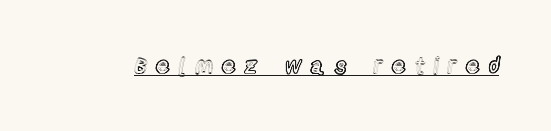
{"underline": "yes", "letter_spacing": "wide", "letter_spacing_em": 0.38, "glyph_px": 24}
